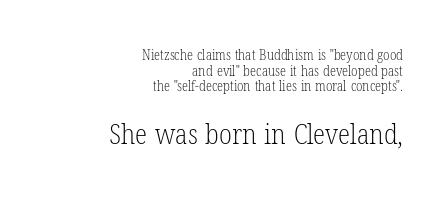
Q: Is the text bold? A: No.
Q: Is the text italic (slanted)? A: No, it is upright.
Q: Is the typeface a serif or a sans-serif typeface? A: Serif.
Q: Is the text underlined? A: No.
Q: How is the paragraph aligned? A: Right-aligned.
Q: Is the spacing between letters normal or unusually wide? A: Normal.
Q: Is the spacing between lines tight, normal or loose? A: Tight.
Q: Which block of text is set in a larger size, the first (top) or the second (bottom)? A: The second (bottom) one.
Q: Width (condensed, normal, or wide)? A: Condensed.
Q: Stroke contrast? A: Low.
Q: x-height? A: Medium.
Q: Monospaced? A: No.
